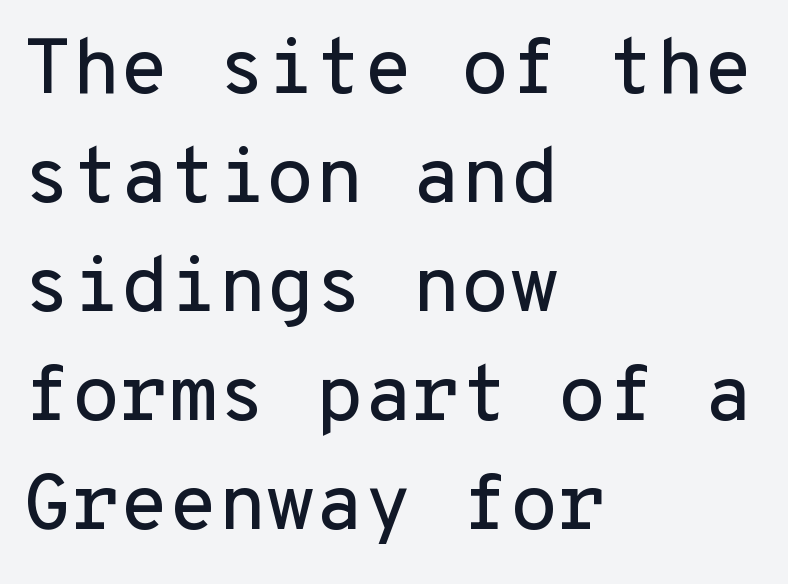
Q: Is the text italic (slanted)? A: No, it is upright.
Q: Is the typeface a serif or a sans-serif typeface? A: Sans-serif.
Q: Is the text underlined? A: No.
Q: How is the paragraph aligned? A: Left-aligned.
Q: Is the spacing between letters normal or unusually wide? A: Normal.
Q: Is the spacing between lines tight, normal or loose? A: Normal.
Q: Width (condensed, normal, or wide)? A: Normal.
Q: Stroke contrast? A: Low.
Q: x-height? A: Medium.
Q: Monospaced? A: Yes.
